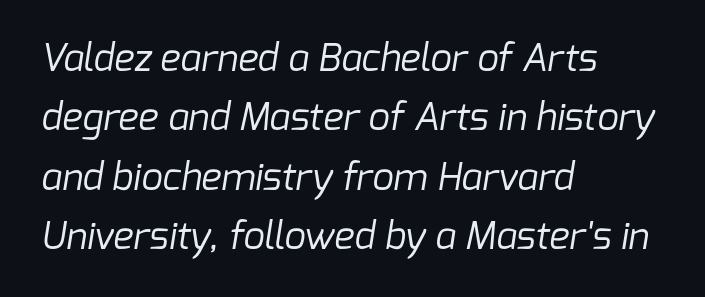
Q: Is the text bold? A: No.
Q: Is the typeface a serif or a sans-serif typeface? A: Sans-serif.
Q: Is the text underlined? A: No.
Q: How is the paragraph aligned? A: Left-aligned.
Q: Is the spacing between letters normal or unusually wide? A: Normal.
Q: Is the spacing between lines tight, normal or loose? A: Normal.
Q: Width (condensed, normal, or wide)? A: Normal.
Q: Stroke contrast? A: Low.
Q: x-height? A: Medium.
Q: Monospaced? A: No.
